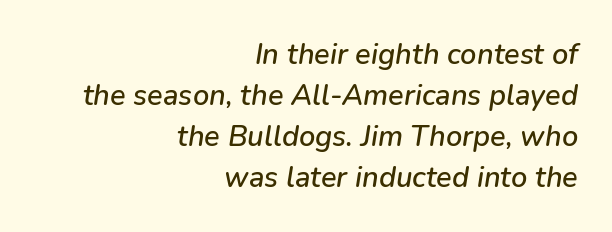
The image shows 29 px text type, italic (leaning right); set right-aligned, normal line spacing (1.41x), normal letter spacing, not underlined; low stroke contrast and a medium x-height.
